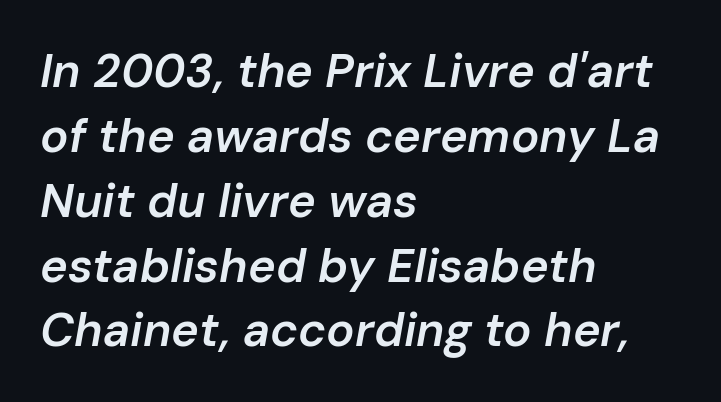
Q: Is the text bold? A: Semi-bold.
Q: Is the text italic (slanted)? A: Yes, it leans right by about 10 degrees.
Q: Is the text underlined? A: No.
Q: How is the paragraph aligned? A: Left-aligned.
Q: Is the spacing between letters normal or unusually wide? A: Normal.
Q: Is the spacing between lines tight, normal or loose? A: Normal.
Q: Width (condensed, normal, or wide)? A: Normal.
Q: Stroke contrast? A: Low.
Q: x-height? A: Medium.
Q: Monospaced? A: No.
